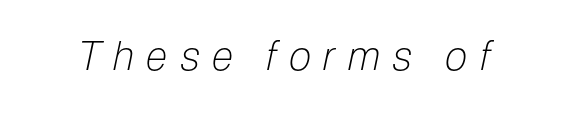
{"italic": "yes", "lean": "right", "slant_degrees": 12, "bold": "no", "weight": "light", "width": "condensed", "stroke_contrast": "low", "x_height": "medium", "monospaced": "no", "underline": "no", "letter_spacing": "wide", "letter_spacing_em": 0.31, "glyph_px": 40}
